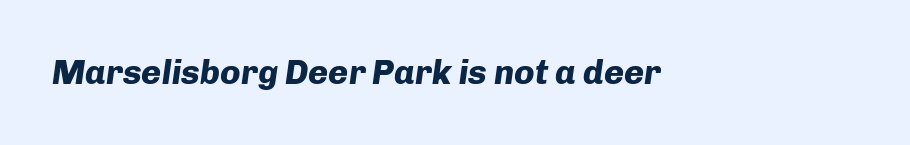
Q: Is the text bold? A: Yes.
Q: Is the text italic (slanted)? A: Yes, it leans right by about 8 degrees.
Q: Is the text underlined? A: No.
Q: Is the spacing between letters normal or unusually wide? A: Normal.
Q: Width (condensed, normal, or wide)? A: Normal.
Q: Stroke contrast? A: Low.
Q: x-height? A: Medium.
Q: Monospaced? A: No.
